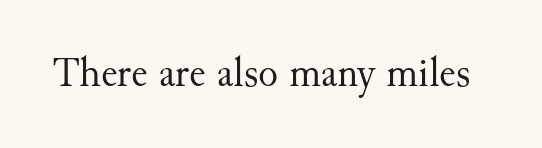
{"serif": "yes", "italic": "no", "bold": "no", "weight": "regular", "width": "normal", "stroke_contrast": "medium", "x_height": "small", "monospaced": "no", "underline": "no", "letter_spacing": "normal", "letter_spacing_em": 0.0, "glyph_px": 41}
